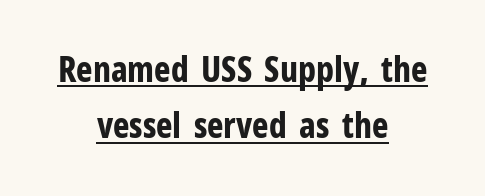
I'd call this a sans setting — the letters go barefoot. The passage is arranged like a title page — every line centered. The font is running at its bold setting. No extra tracking has been applied to these lines. Does a line run under the words? Yes, clearly. This sample keeps an unexceptional amount of space between lines.
